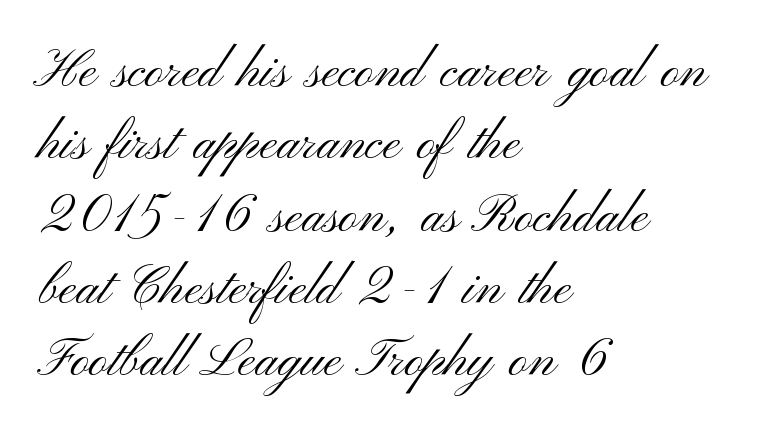
Typographically, this falls in the sans-serif category. A typesetter would call this leading conventional body-copy spacing. Leftover space on each line is placed entirely after the last word. The passage shown is typed in a proportional face where columns would drift. Standard letterfit; no display-style spreading of the glyphs.
